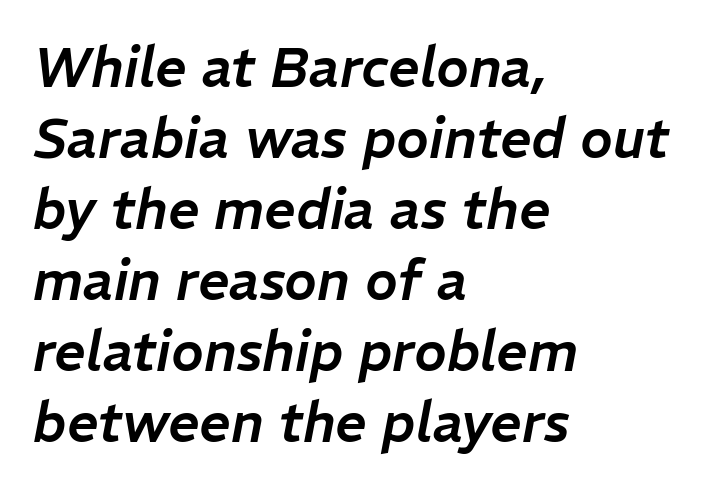
{"italic": "yes", "lean": "right", "slant_degrees": 11, "width": "normal", "stroke_contrast": "low", "x_height": "medium", "monospaced": "no", "underline": "no", "align": "left", "line_spacing": "normal", "line_spacing_ratio": 1.29, "letter_spacing": "normal", "letter_spacing_em": 0.0, "glyph_px": 55}
